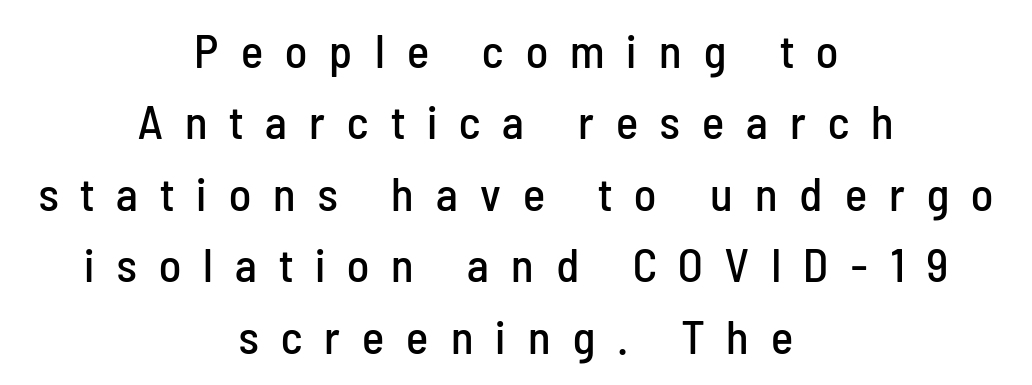
The image shows 47 px condensed sans-serif type, upright; set centered, normal line spacing (1.52x), unusually wide letter spacing (+0.47 em), not underlined; low stroke contrast and a medium x-height.
